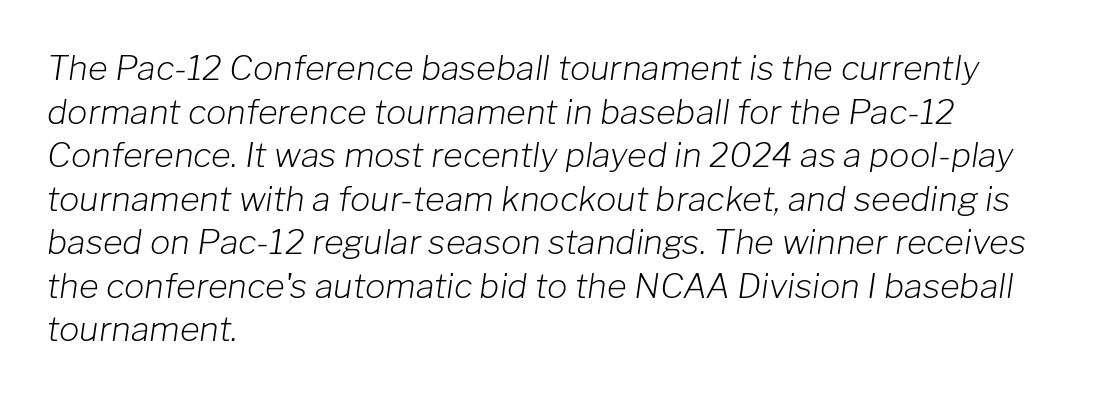
Q: Is the text bold? A: No.
Q: Is the text italic (slanted)? A: Yes, it leans right by about 8 degrees.
Q: Is the text underlined? A: No.
Q: How is the paragraph aligned? A: Left-aligned.
Q: Is the spacing between letters normal or unusually wide? A: Normal.
Q: Is the spacing between lines tight, normal or loose? A: Normal.
Q: Width (condensed, normal, or wide)? A: Normal.
Q: Stroke contrast? A: Low.
Q: x-height? A: Medium.
Q: Monospaced? A: No.
